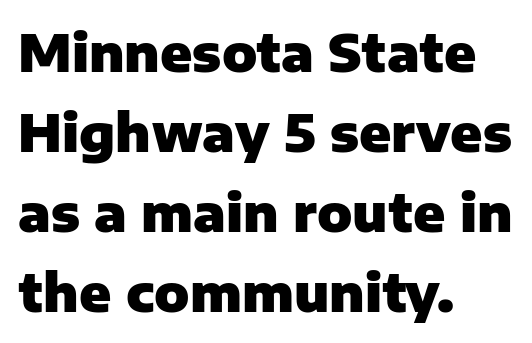
{"serif": "no", "italic": "no", "bold": "yes", "weight": "heavy", "width": "normal", "stroke_contrast": "low", "x_height": "medium", "monospaced": "no", "underline": "no", "align": "left", "line_spacing": "normal", "line_spacing_ratio": 1.54, "letter_spacing": "normal", "letter_spacing_em": 0.0, "glyph_px": 52}
